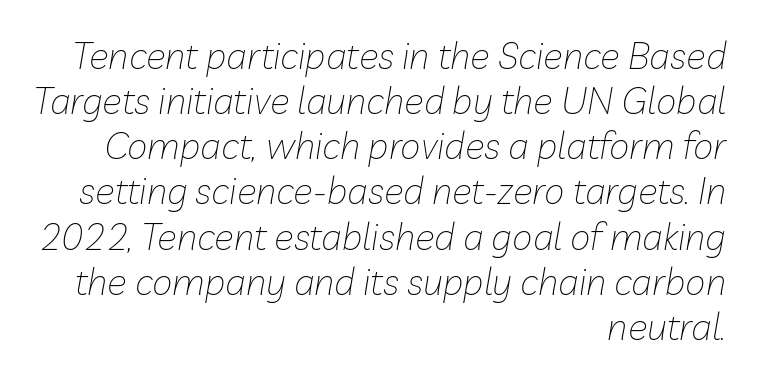
{"italic": "yes", "lean": "right", "slant_degrees": 10, "bold": "no", "weight": "thin", "width": "normal", "stroke_contrast": "low", "x_height": "medium", "monospaced": "no", "underline": "no", "align": "right", "line_spacing_ratio": 1.22, "letter_spacing": "normal", "letter_spacing_em": 0.0, "glyph_px": 37}
